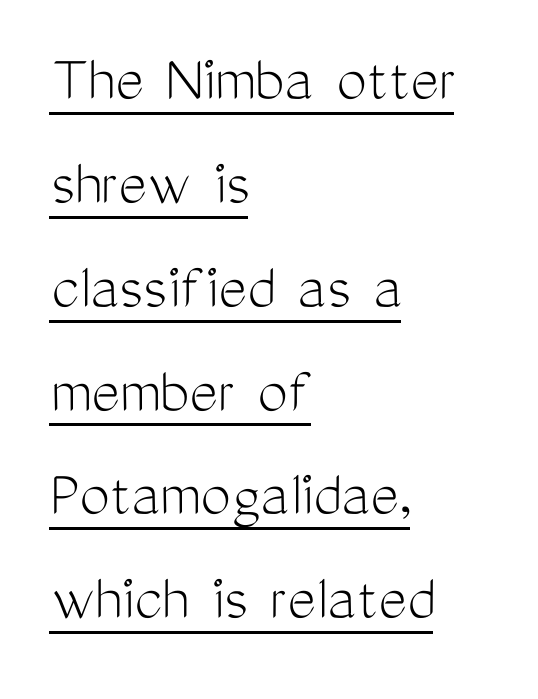
The image shows 67 px light, condensed sans-serif type, upright; set left-aligned, normal line spacing (1.55x), normal letter spacing, underlined; medium stroke contrast and a medium x-height.
